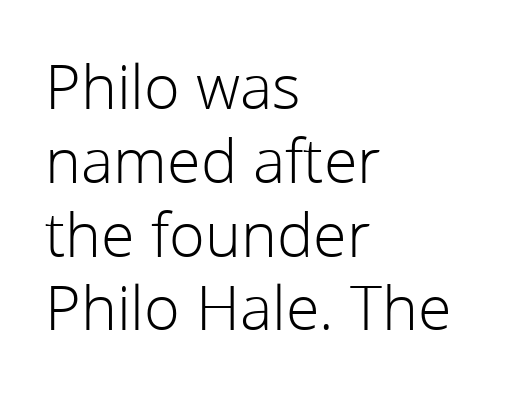
Q: Is the text bold? A: No.
Q: Is the text italic (slanted)? A: No, it is upright.
Q: Is the typeface a serif or a sans-serif typeface? A: Sans-serif.
Q: Is the text underlined? A: No.
Q: How is the paragraph aligned? A: Left-aligned.
Q: Is the spacing between letters normal or unusually wide? A: Normal.
Q: Width (condensed, normal, or wide)? A: Normal.
Q: Stroke contrast? A: Low.
Q: x-height? A: Medium.
Q: Monospaced? A: No.
